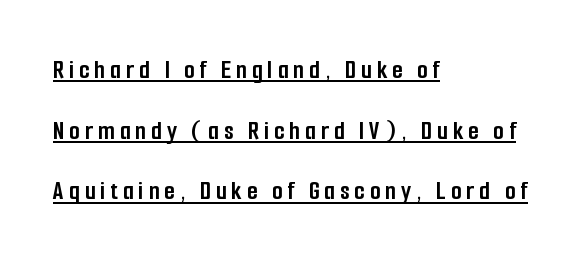
{"italic": "no", "bold": "yes", "underline": "yes", "align": "left", "line_spacing": "loose", "line_spacing_ratio": 2.25, "glyph_px": 27}
